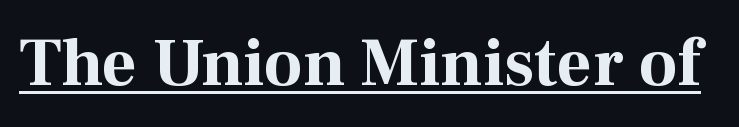
The image shows 68 px bold serif type, upright; set normal letter spacing, underlined; medium stroke contrast and a medium x-height.
